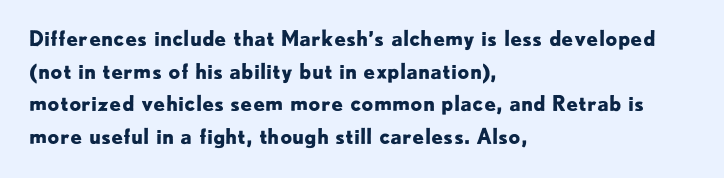
Q: Is the text bold? A: Yes.
Q: Is the text italic (slanted)? A: No, it is upright.
Q: Is the text underlined? A: No.
Q: How is the paragraph aligned? A: Left-aligned.
Q: Is the spacing between letters normal or unusually wide? A: Normal.
Q: Is the spacing between lines tight, normal or loose? A: Normal.
